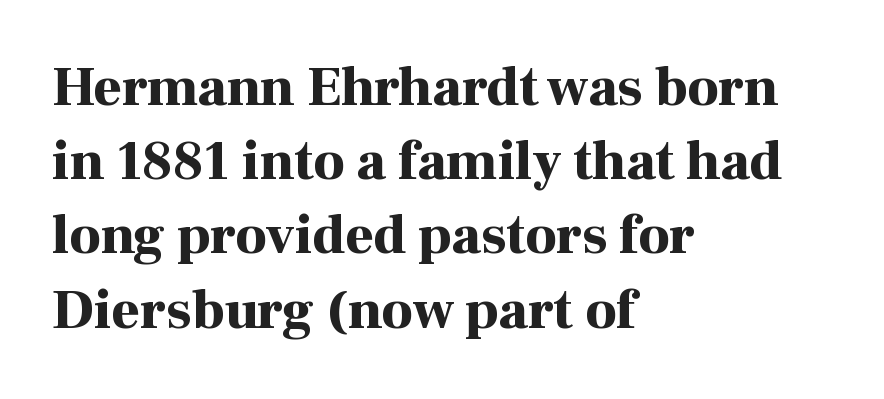
The image shows 55 px bold serif type, upright; set left-aligned, normal line spacing (1.35x), normal letter spacing, not underlined; high stroke contrast and a medium x-height.
